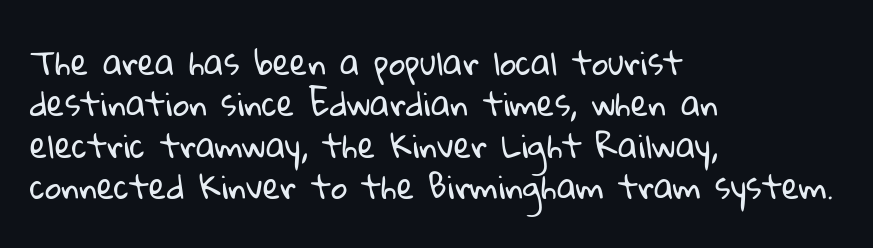
The image shows 32 px regular-weight sans-serif type; set left-aligned, normal line spacing (1.29x), normal letter spacing, not underlined; low stroke contrast and a medium x-height.
